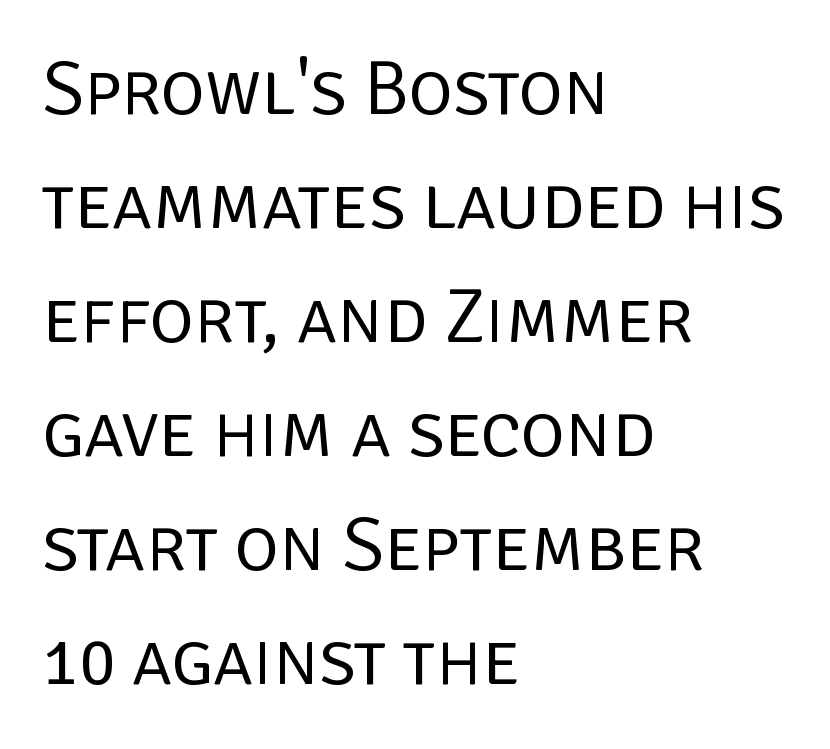
{"serif": "no", "italic": "no", "bold": "no", "weight": "regular", "width": "normal", "stroke_contrast": "low", "x_height": "large", "monospaced": "no", "underline": "no", "align": "left", "line_spacing": "normal", "line_spacing_ratio": 1.5, "letter_spacing": "normal", "letter_spacing_em": 0.0, "glyph_px": 76}
